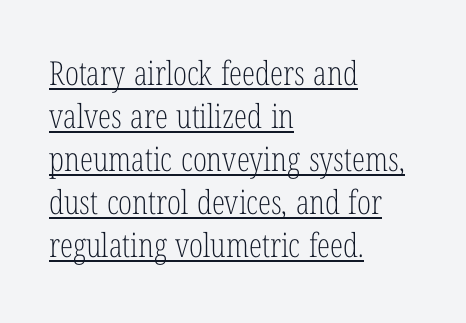
Q: Is the text bold? A: No.
Q: Is the text italic (slanted)? A: No, it is upright.
Q: Is the typeface a serif or a sans-serif typeface? A: Serif.
Q: Is the text underlined? A: Yes.
Q: How is the paragraph aligned? A: Left-aligned.
Q: Is the spacing between letters normal or unusually wide? A: Normal.
Q: Is the spacing between lines tight, normal or loose? A: Normal.
Q: Width (condensed, normal, or wide)? A: Condensed.
Q: Stroke contrast? A: Low.
Q: x-height? A: Medium.
Q: Monospaced? A: No.
